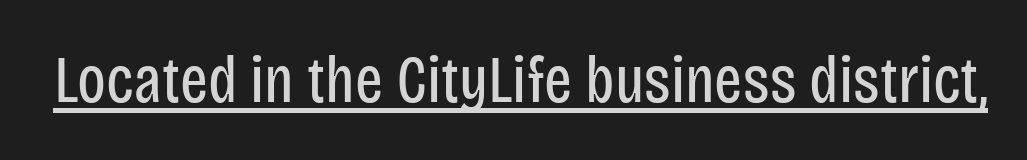
Q: Is the text bold? A: No.
Q: Is the text italic (slanted)? A: No, it is upright.
Q: Is the typeface a serif or a sans-serif typeface? A: Sans-serif.
Q: Is the text underlined? A: Yes.
Q: Is the spacing between letters normal or unusually wide? A: Normal.
Q: Width (condensed, normal, or wide)? A: Condensed.
Q: Stroke contrast? A: Low.
Q: x-height? A: Large.
Q: Monospaced? A: No.
